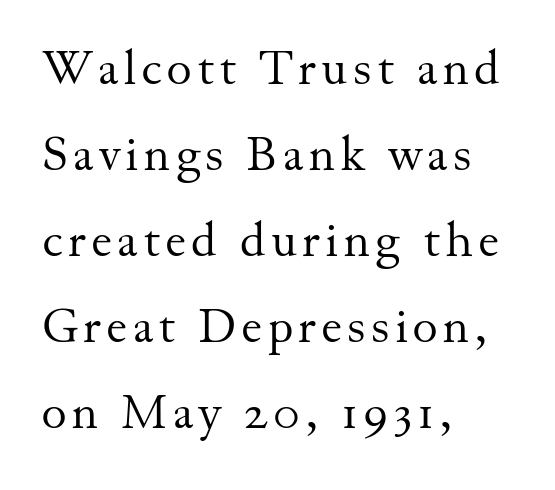
Q: Is the text bold? A: No.
Q: Is the text italic (slanted)? A: No, it is upright.
Q: Is the typeface a serif or a sans-serif typeface? A: Serif.
Q: Is the text underlined? A: No.
Q: How is the paragraph aligned? A: Left-aligned.
Q: Width (condensed, normal, or wide)? A: Normal.
Q: Stroke contrast? A: Medium.
Q: x-height? A: Small.
Q: Monospaced? A: No.
